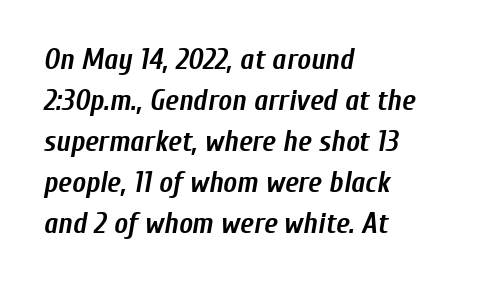
{"italic": "yes", "lean": "right", "slant_degrees": 10, "bold": "yes", "weight": "semibold", "width": "condensed", "stroke_contrast": "low", "x_height": "medium", "monospaced": "no", "underline": "no", "align": "left", "line_spacing": "normal", "line_spacing_ratio": 1.41, "letter_spacing": "normal", "letter_spacing_em": 0.0, "glyph_px": 29}
